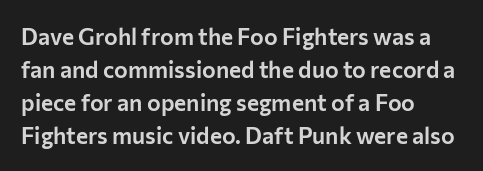
{"italic": "no", "underline": "no", "align": "left", "line_spacing": "normal", "line_spacing_ratio": 1.44, "letter_spacing": "normal", "letter_spacing_em": 0.0, "glyph_px": 23}
